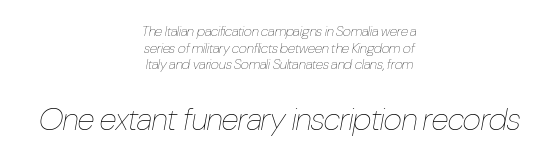
The image shows 32 px thin, condensed type, italic (leaning right); set centered, line spacing 1.19x, normal letter spacing, not underlined; the second (bottom) block is 2.29x larger; low stroke contrast and a medium x-height.
